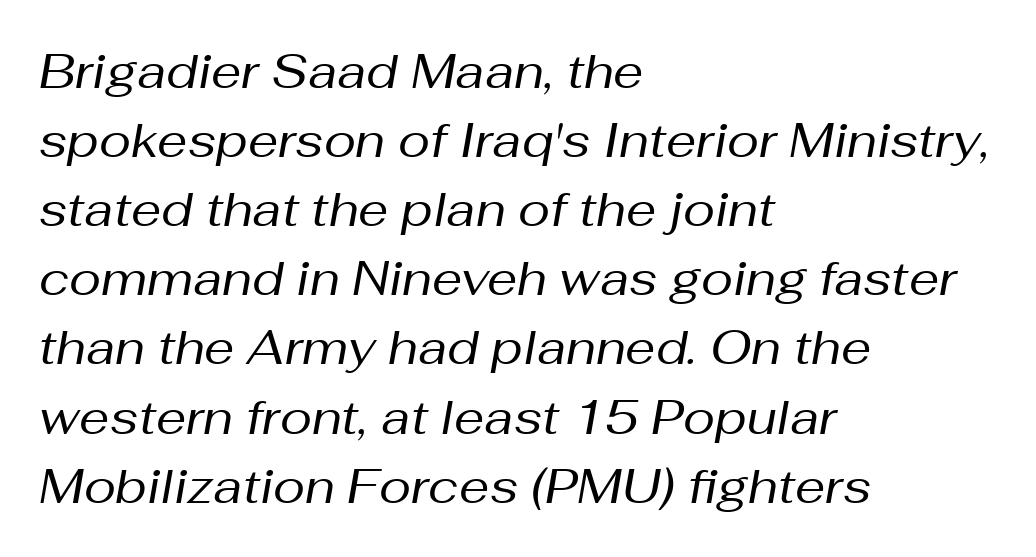
Q: Is the text bold? A: No.
Q: Is the text italic (slanted)? A: Yes, it leans right by about 10 degrees.
Q: Is the text underlined? A: No.
Q: How is the paragraph aligned? A: Left-aligned.
Q: Is the spacing between letters normal or unusually wide? A: Normal.
Q: Is the spacing between lines tight, normal or loose? A: Normal.
Q: Width (condensed, normal, or wide)? A: Normal.
Q: Stroke contrast? A: Medium.
Q: x-height? A: Medium.
Q: Monospaced? A: No.
